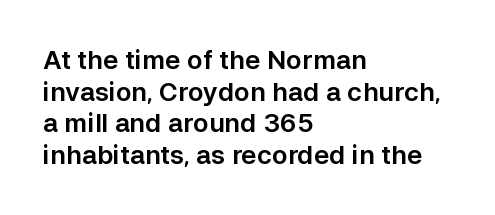
The image shows 26 px text type, upright; set left-aligned, line spacing 1.22x, normal letter spacing, not underlined.
